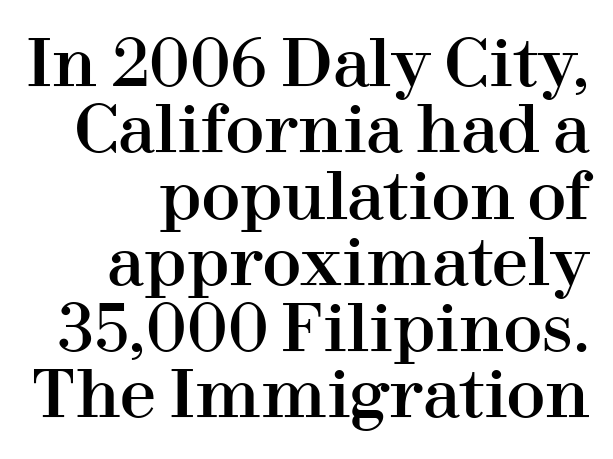
Honestly, there is no underline to notice here at all. The paragraph has a hard right edge and a soft left edge. Compared with typical paragraphs, the rows here are closer together. This sample uses an upright cut, with every glyph sitting square on the baseline.
